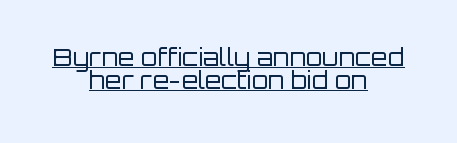
The image shows 24 px text type, upright; set centered, tight line spacing (0.95x), normal letter spacing, underlined.
